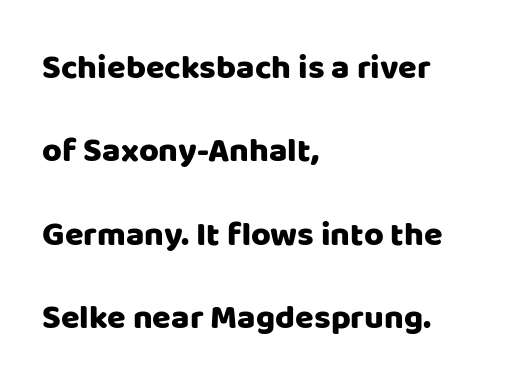
The image shows 34 px sans-serif type, upright; set left-aligned, loose line spacing (2.45x), normal letter spacing, not underlined; low stroke contrast and a large x-height.
